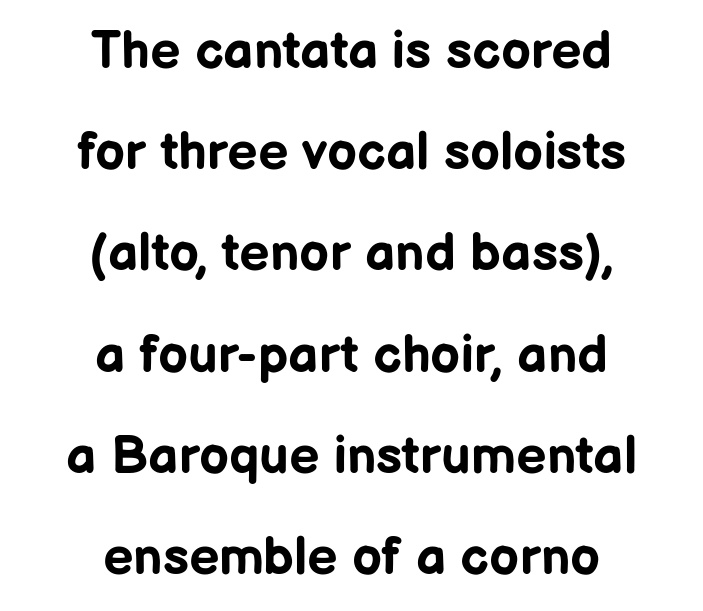
Q: Is the text bold? A: Yes.
Q: Is the text italic (slanted)? A: No, it is upright.
Q: Is the typeface a serif or a sans-serif typeface? A: Sans-serif.
Q: Is the text underlined? A: No.
Q: How is the paragraph aligned? A: Centered.
Q: Is the spacing between letters normal or unusually wide? A: Normal.
Q: Is the spacing between lines tight, normal or loose? A: Loose.
Q: Width (condensed, normal, or wide)? A: Normal.
Q: Stroke contrast? A: Low.
Q: x-height? A: Medium.
Q: Monospaced? A: No.
